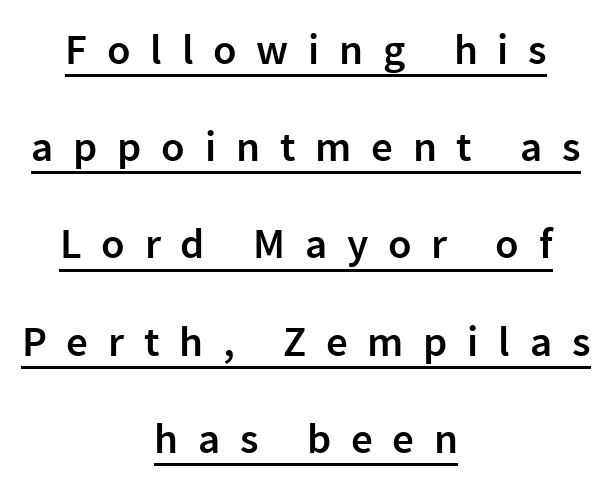
What stands out about the letter spacing? Its width — letters are far apart. The type family on display is of the sans-serif kind. Stems and bowls a touch heavier than normal — semibold. Decoration check: the copy is underlined. This sample has the flowing, uneven cadence of proportional lettering.
